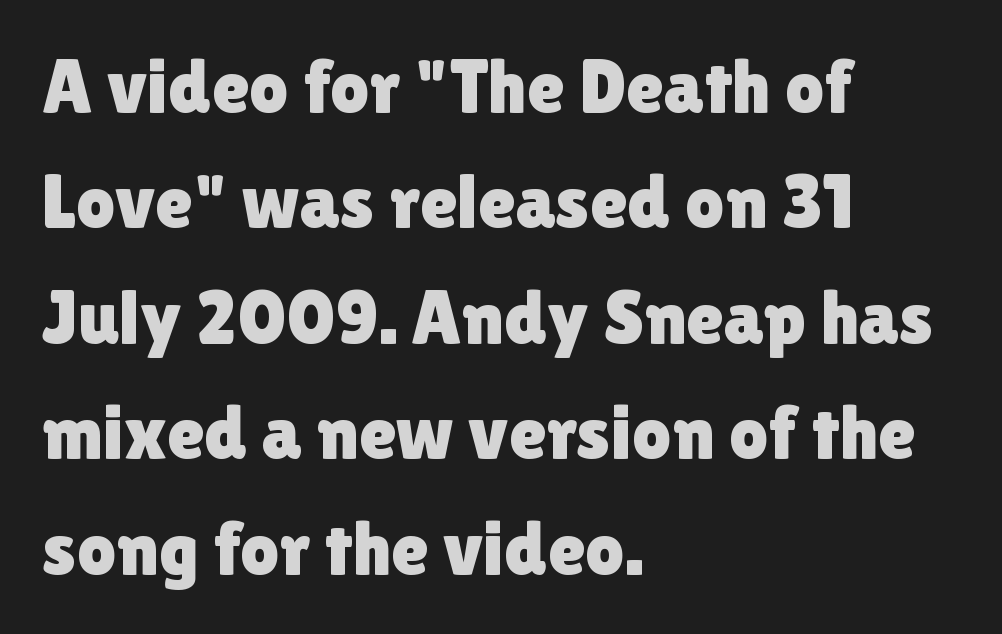
The image shows 77 px sans-serif type, upright; set left-aligned, normal line spacing (1.5x), normal letter spacing, not underlined; low stroke contrast and a medium x-height.
